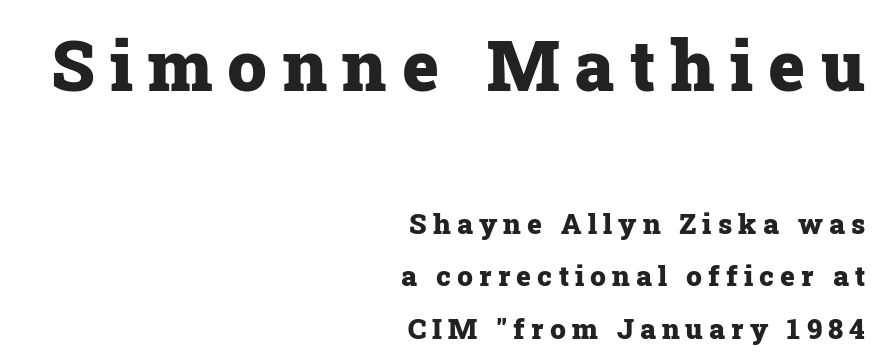
Q: Is the text bold? A: Yes.
Q: Is the text italic (slanted)? A: No, it is upright.
Q: Is the typeface a serif or a sans-serif typeface? A: Serif.
Q: Is the text underlined? A: No.
Q: How is the paragraph aligned? A: Right-aligned.
Q: Is the spacing between letters normal or unusually wide? A: Unusually wide.
Q: Which block of text is set in a larger size, the first (top) or the second (bottom)? A: The first (top) one.
Q: Width (condensed, normal, or wide)? A: Normal.
Q: Stroke contrast? A: Low.
Q: x-height? A: Medium.
Q: Monospaced? A: No.
